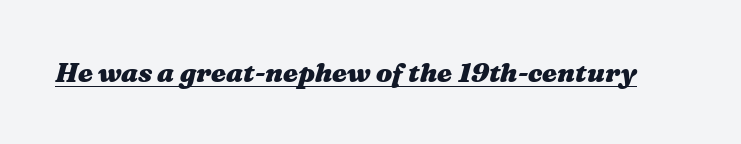
The image shows 27 px bold type, italic (leaning right); set normal letter spacing, underlined.
